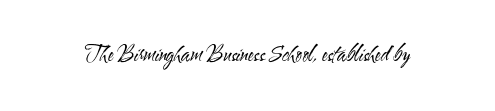
The passage shown is not underscored anywhere. Stems here are at most as thick as an everyday book face. Observe the ordinary spacing: letters are neighbours, not strangers.
